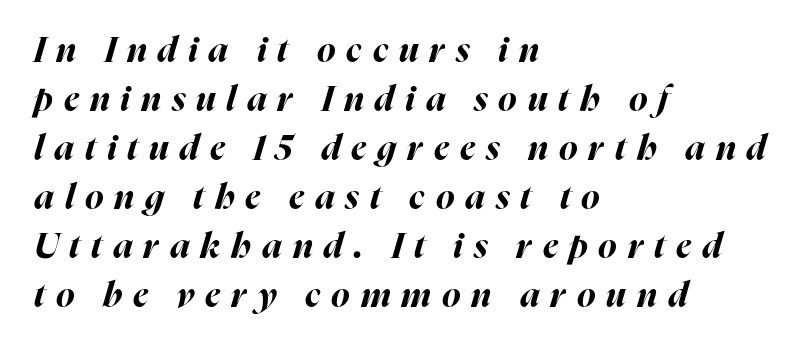
Q: Is the text bold? A: Yes.
Q: Is the text italic (slanted)? A: Yes, it leans right by about 16 degrees.
Q: Is the text underlined? A: No.
Q: How is the paragraph aligned? A: Left-aligned.
Q: Is the spacing between letters normal or unusually wide? A: Unusually wide.
Q: Is the spacing between lines tight, normal or loose? A: Normal.
Q: Width (condensed, normal, or wide)? A: Normal.
Q: Stroke contrast? A: High.
Q: x-height? A: Medium.
Q: Monospaced? A: No.
